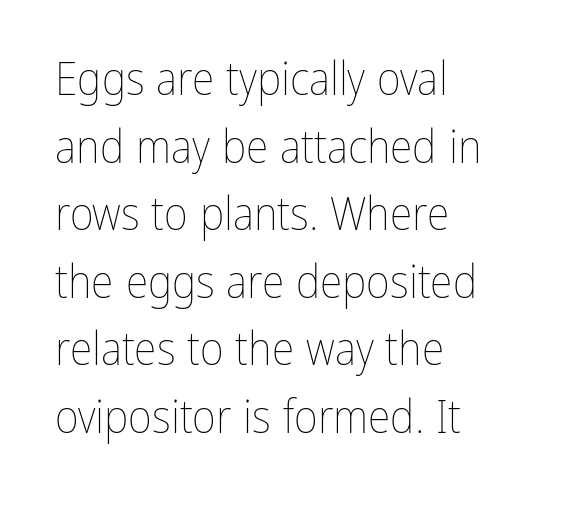
Q: Is the text bold? A: No.
Q: Is the text italic (slanted)? A: No, it is upright.
Q: Is the text underlined? A: No.
Q: How is the paragraph aligned? A: Left-aligned.
Q: Is the spacing between letters normal or unusually wide? A: Normal.
Q: Is the spacing between lines tight, normal or loose? A: Normal.
Q: Width (condensed, normal, or wide)? A: Condensed.
Q: Stroke contrast? A: Low.
Q: x-height? A: Medium.
Q: Monospaced? A: No.
